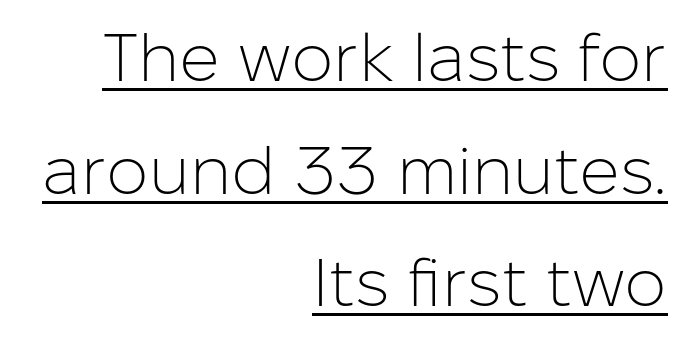
The image shows 67 px light sans-serif type, upright; set right-aligned, normal line spacing (1.68x), normal letter spacing, underlined; low stroke contrast and a medium x-height.
